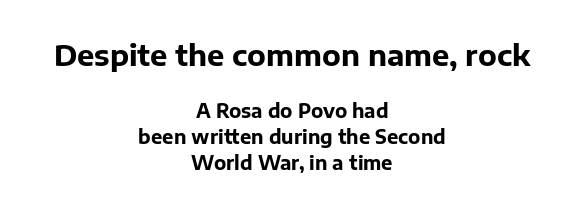
The image shows 29 px bold sans-serif type, upright; set centered, normal line spacing (1.35x), normal letter spacing, not underlined; the first (top) block is 1.53x larger; low stroke contrast and a medium x-height.
